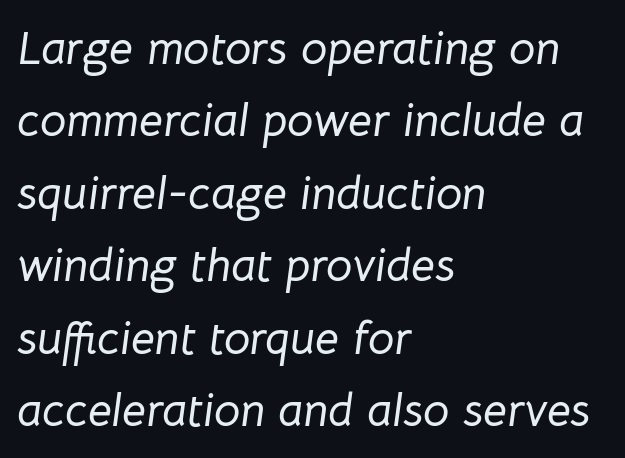
Q: Is the text italic (slanted)? A: Yes, it leans right by about 8 degrees.
Q: Is the text underlined? A: No.
Q: How is the paragraph aligned? A: Left-aligned.
Q: Is the spacing between letters normal or unusually wide? A: Normal.
Q: Is the spacing between lines tight, normal or loose? A: Normal.
Q: Width (condensed, normal, or wide)? A: Normal.
Q: Stroke contrast? A: Low.
Q: x-height? A: Medium.
Q: Monospaced? A: No.
